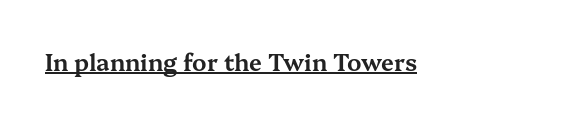
The image shows 23 px text type, upright; set normal letter spacing, underlined.
